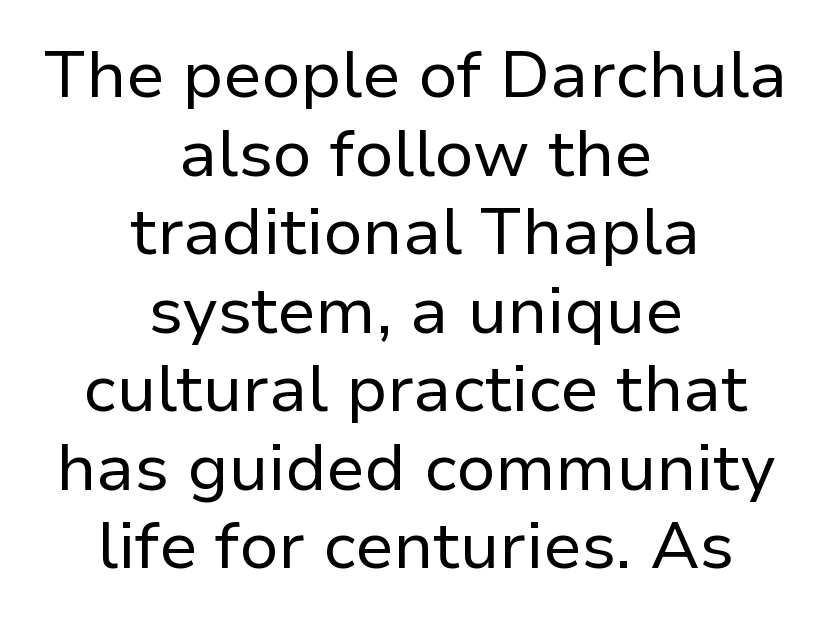
{"serif": "no", "italic": "no", "bold": "no", "weight": "regular", "width": "normal", "stroke_contrast": "low", "x_height": "medium", "monospaced": "no", "underline": "no", "align": "center", "line_spacing_ratio": 1.19, "letter_spacing": "normal", "letter_spacing_em": 0.0, "glyph_px": 66}
